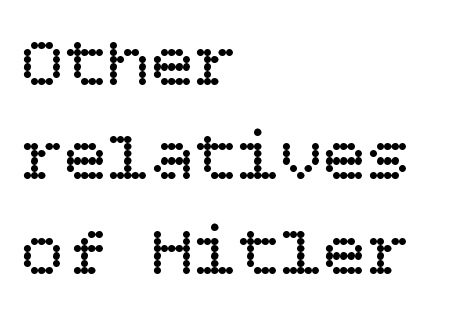
{"italic": "no", "bold": "no", "weight": "regular", "width": "normal", "stroke_contrast": "low", "x_height": "large", "underline": "no", "align": "left", "line_spacing": "normal", "line_spacing_ratio": 1.31, "letter_spacing": "normal", "letter_spacing_em": 0.0, "glyph_px": 72}
